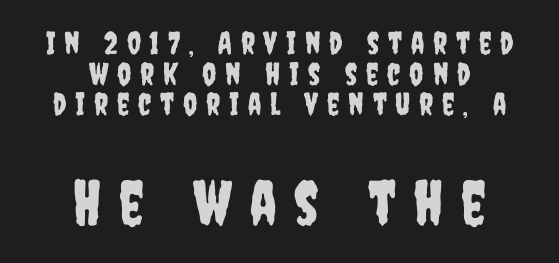
Q: Is the text italic (slanted)? A: No, it is upright.
Q: Is the typeface a serif or a sans-serif typeface? A: Sans-serif.
Q: Is the text underlined? A: No.
Q: How is the paragraph aligned? A: Centered.
Q: Is the spacing between letters normal or unusually wide? A: Unusually wide.
Q: Is the spacing between lines tight, normal or loose? A: Tight.
Q: Which block of text is set in a larger size, the first (top) or the second (bottom)? A: The second (bottom) one.
Q: Width (condensed, normal, or wide)? A: Condensed.
Q: Stroke contrast? A: Low.
Q: x-height? A: Large.
Q: Monospaced? A: No.
